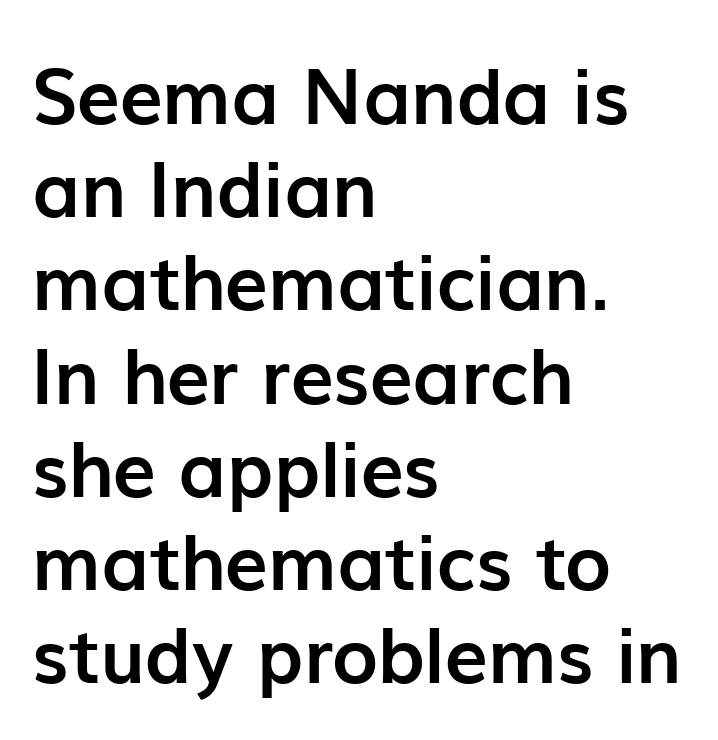
The image shows 77 px semibold sans-serif type, upright; set left-aligned, line spacing 1.21x, normal letter spacing, not underlined; low stroke contrast and a medium x-height.
